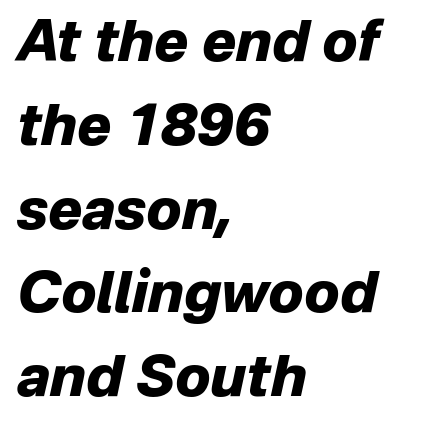
Q: Is the text bold? A: Yes.
Q: Is the text italic (slanted)? A: Yes, it leans right by about 12 degrees.
Q: Is the text underlined? A: No.
Q: How is the paragraph aligned? A: Left-aligned.
Q: Is the spacing between letters normal or unusually wide? A: Normal.
Q: Is the spacing between lines tight, normal or loose? A: Normal.
Q: Width (condensed, normal, or wide)? A: Normal.
Q: Stroke contrast? A: Low.
Q: x-height? A: Medium.
Q: Monospaced? A: No.
